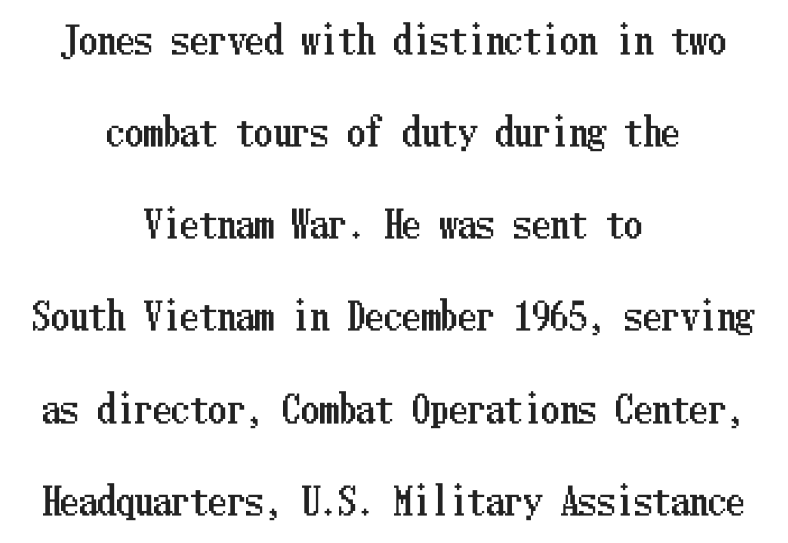
Words appear dense and cohesive because spacing is normal. Posture: vertical. Each new line begins a long way beneath the previous one. Is the block centered? Yes — each line is placed symmetrically about the middle. Underline: absent.
